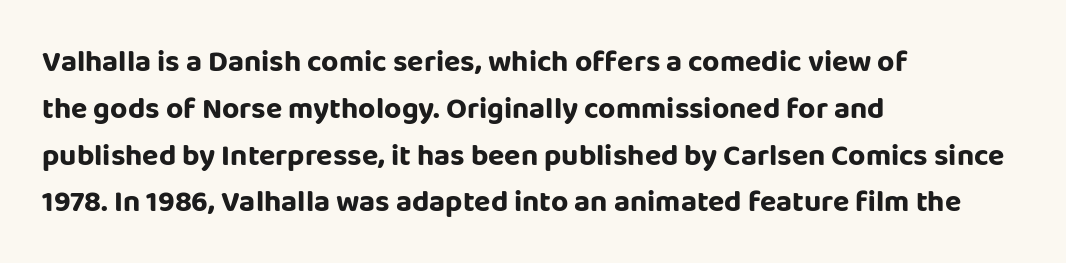
The image shows 30 px sans-serif type, upright; set left-aligned, normal line spacing (1.56x), normal letter spacing, not underlined; low stroke contrast and a large x-height.
